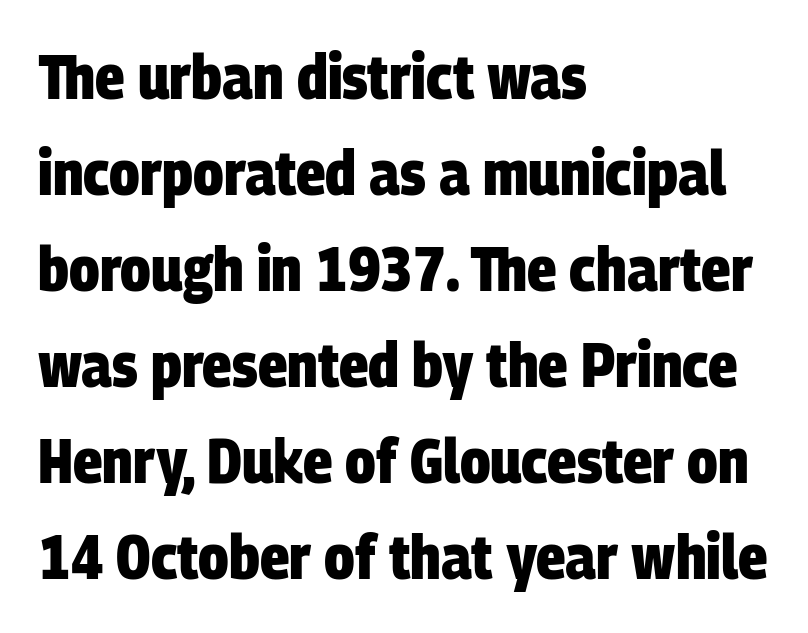
Q: Is the text bold? A: Yes.
Q: Is the typeface a serif or a sans-serif typeface? A: Sans-serif.
Q: Is the text underlined? A: No.
Q: How is the paragraph aligned? A: Left-aligned.
Q: Is the spacing between letters normal or unusually wide? A: Normal.
Q: Is the spacing between lines tight, normal or loose? A: Normal.
Q: Width (condensed, normal, or wide)? A: Condensed.
Q: Stroke contrast? A: Low.
Q: x-height? A: Large.
Q: Monospaced? A: No.
